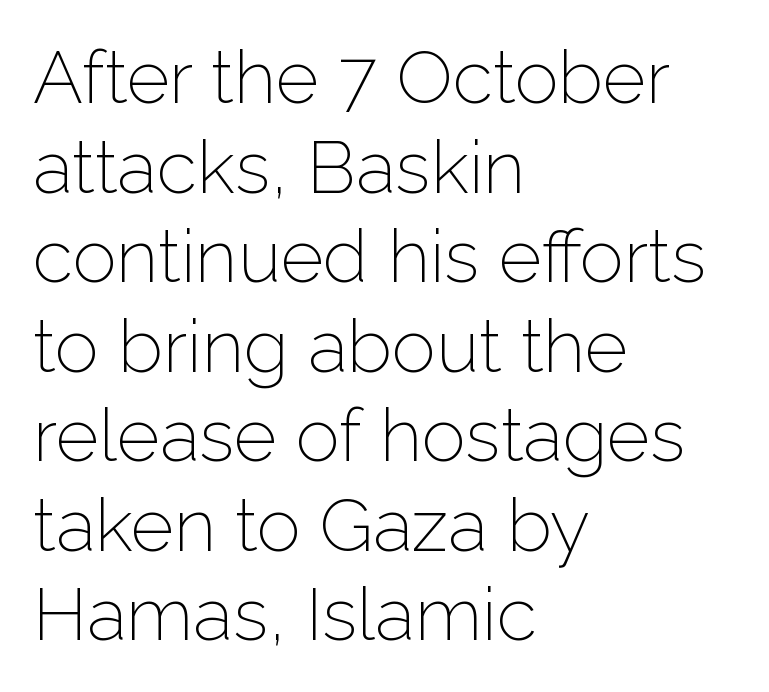
The image shows 74 px light sans-serif type, upright; set left-aligned, line spacing 1.21x, normal letter spacing, not underlined; low stroke contrast and a medium x-height.
